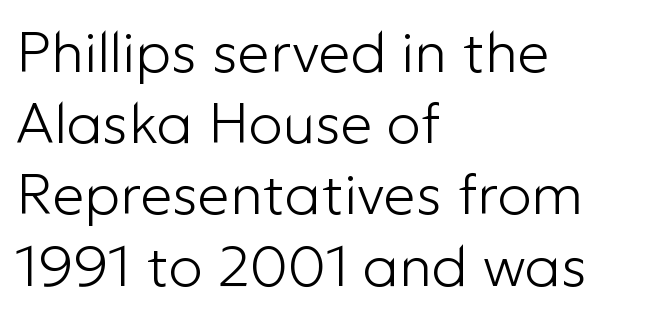
The rendering keeps characters at their native spacing. The letterforms sit at book weight or below. Varying glyph widths throughout — classic text-font behaviour. The string is rendered with underlining switched off. Every character sits straight up, as roman type does.
